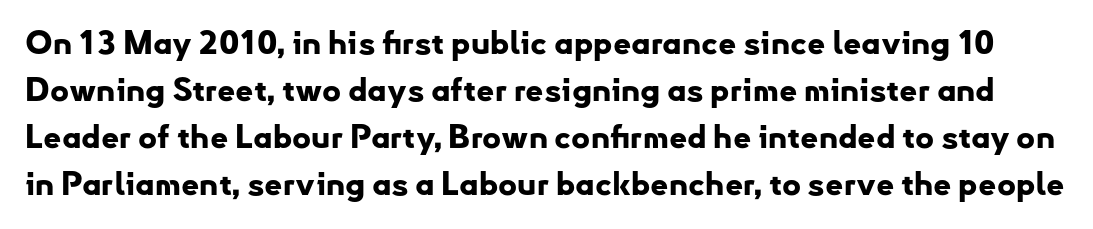
This rendering leaves character spacing at its baseline value. The face used here is proportionally spaced, like ordinary book or web type. Do the letters lean? They stand straight. A normal amount of white space separates one row of letters from the next. The letters are bold, with thick, heavy strokes.
